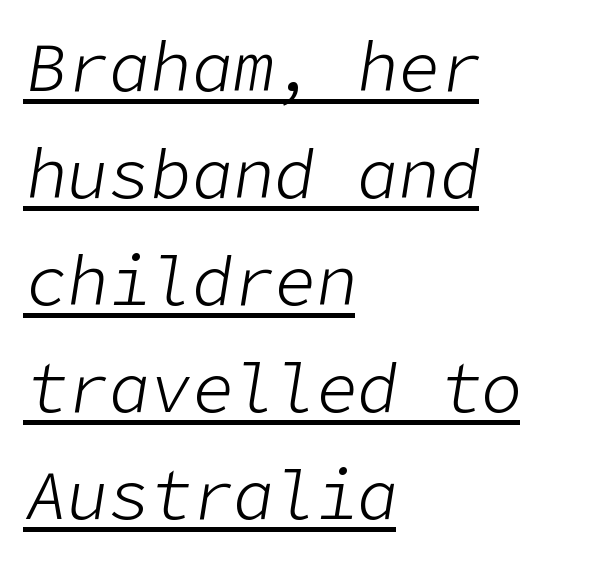
{"italic": "yes", "lean": "right", "slant_degrees": 9, "bold": "no", "weight": "light", "width": "normal", "stroke_contrast": "low", "x_height": "medium", "underline": "yes", "align": "left", "line_spacing": "normal", "line_spacing_ratio": 1.55, "letter_spacing": "normal", "letter_spacing_em": 0.0, "glyph_px": 69}
